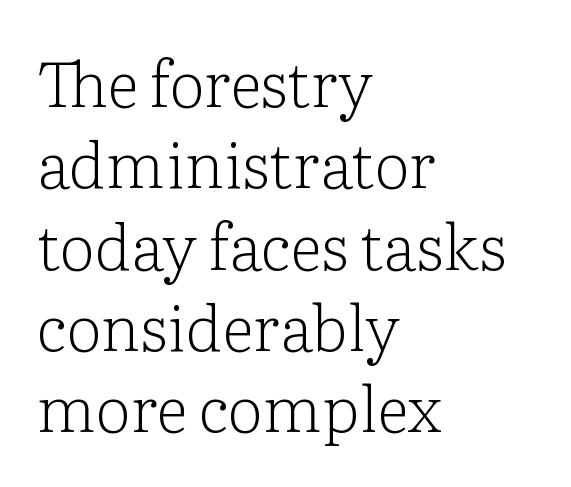
Q: Is the text bold? A: No.
Q: Is the text italic (slanted)? A: No, it is upright.
Q: Is the typeface a serif or a sans-serif typeface? A: Serif.
Q: Is the text underlined? A: No.
Q: How is the paragraph aligned? A: Left-aligned.
Q: Is the spacing between letters normal or unusually wide? A: Normal.
Q: Is the spacing between lines tight, normal or loose? A: Normal.
Q: Width (condensed, normal, or wide)? A: Normal.
Q: Stroke contrast? A: Low.
Q: x-height? A: Medium.
Q: Monospaced? A: No.
